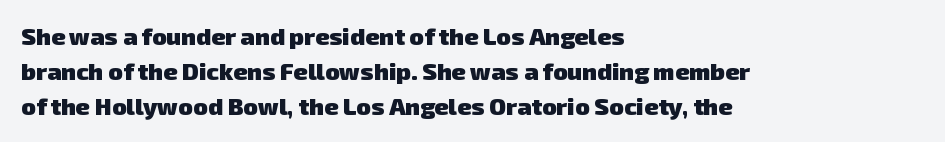
Q: Is the text bold? A: Yes.
Q: Is the text underlined? A: No.
Q: How is the paragraph aligned? A: Left-aligned.
Q: Is the spacing between letters normal or unusually wide? A: Normal.
Q: Is the spacing between lines tight, normal or loose? A: Normal.
